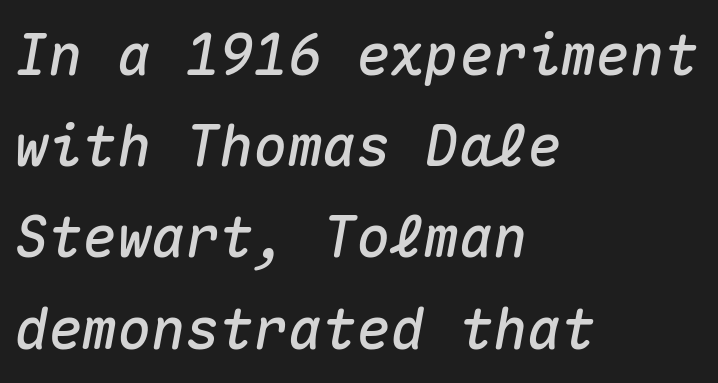
If you drew a line through each stem, it would be angled. The rendering uses typewriter-style spacing with identical character cells. In terms of leading, this rendering sits right in the middle. Here the glyphs are tracked normally, forming tight word shapes.
